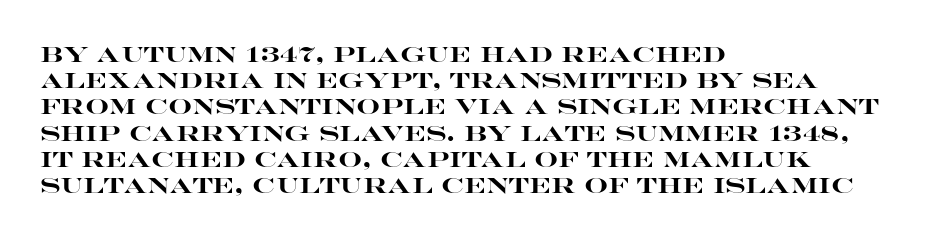
{"italic": "no", "bold": "yes", "underline": "no", "align": "left", "line_spacing": "normal", "line_spacing_ratio": 1.25, "letter_spacing": "normal", "letter_spacing_em": 0.0, "glyph_px": 21}
